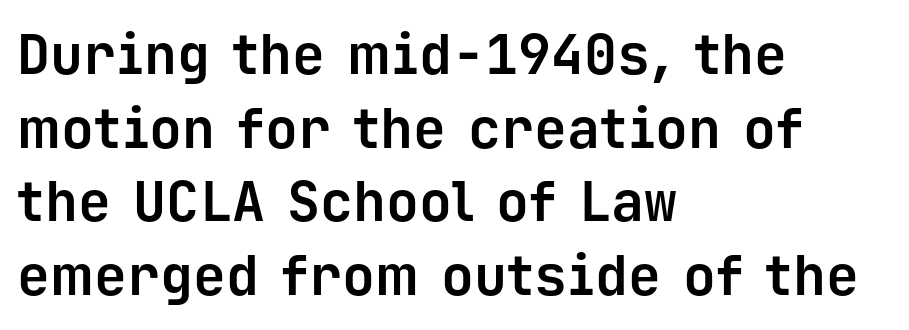
Q: Is the text bold? A: Yes.
Q: Is the text italic (slanted)? A: No, it is upright.
Q: Is the typeface a serif or a sans-serif typeface? A: Sans-serif.
Q: Is the text underlined? A: No.
Q: How is the paragraph aligned? A: Left-aligned.
Q: Is the spacing between letters normal or unusually wide? A: Normal.
Q: Is the spacing between lines tight, normal or loose? A: Normal.
Q: Width (condensed, normal, or wide)? A: Normal.
Q: Stroke contrast? A: Low.
Q: x-height? A: Medium.
Q: Monospaced? A: Yes.
